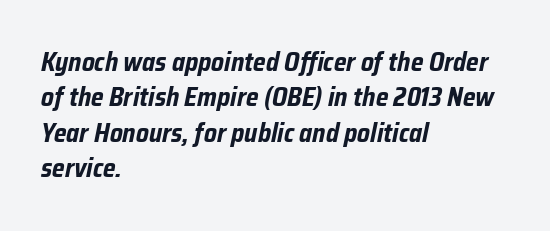
The image shows 26 px bold type, italic (leaning right); set left-aligned, normal line spacing (1.36x), normal letter spacing, not underlined.
